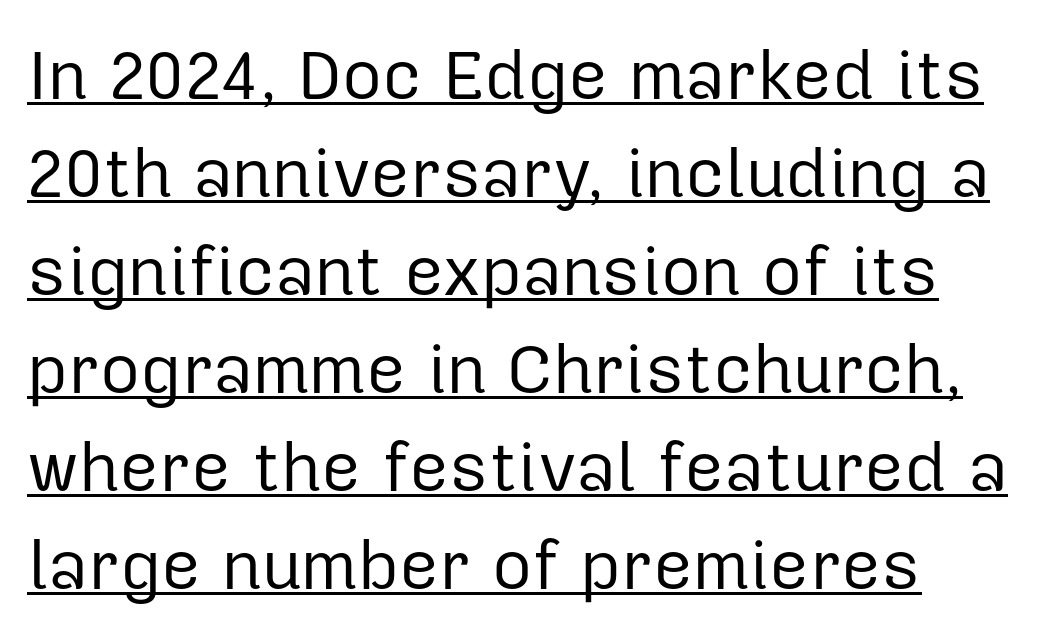
Q: Is the text bold? A: No.
Q: Is the text italic (slanted)? A: No, it is upright.
Q: Is the typeface a serif or a sans-serif typeface? A: Sans-serif.
Q: Is the text underlined? A: Yes.
Q: How is the paragraph aligned? A: Left-aligned.
Q: Is the spacing between letters normal or unusually wide? A: Normal.
Q: Is the spacing between lines tight, normal or loose? A: Normal.
Q: Width (condensed, normal, or wide)? A: Normal.
Q: Stroke contrast? A: Low.
Q: x-height? A: Medium.
Q: Monospaced? A: No.
